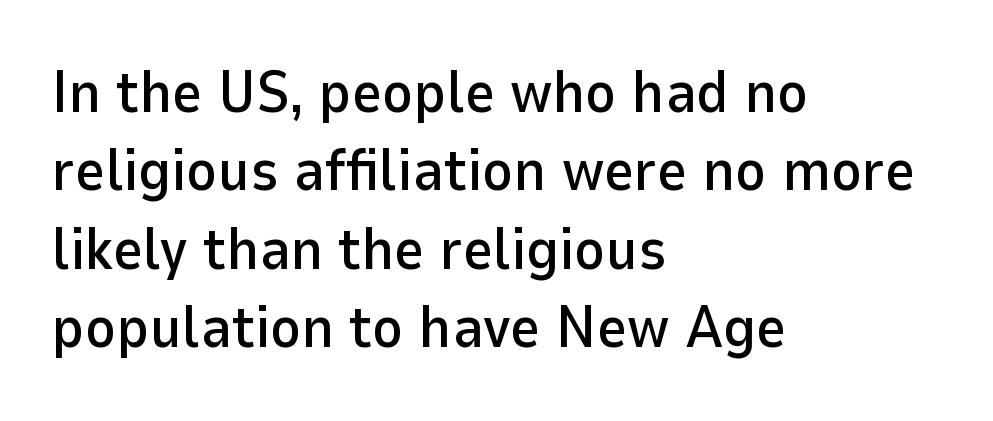
The image shows 59 px sans-serif type, upright; set left-aligned, normal line spacing (1.33x), normal letter spacing, not underlined; low stroke contrast and a medium x-height.
